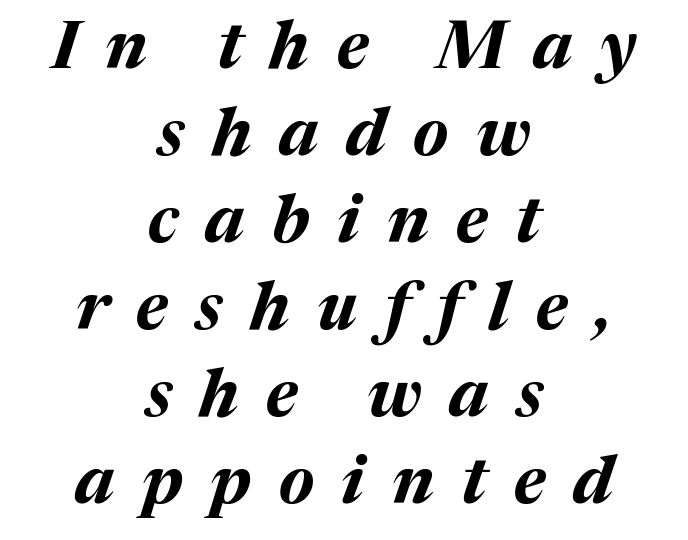
The image shows 67 px bold type, italic (leaning right); set centered, normal line spacing (1.3x), unusually wide letter spacing (+0.41 em), not underlined; medium stroke contrast and a medium x-height.
